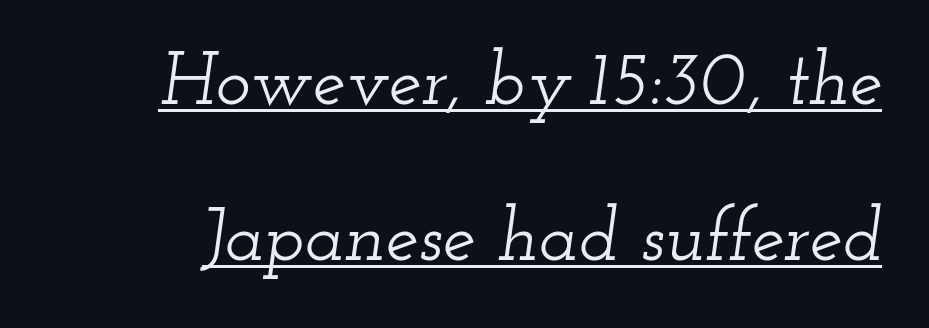
Q: Is the text italic (slanted)? A: Yes, it leans right by about 12 degrees.
Q: Is the typeface a serif or a sans-serif typeface? A: Serif.
Q: Is the text underlined? A: Yes.
Q: Is the spacing between letters normal or unusually wide? A: Normal.
Q: Is the spacing between lines tight, normal or loose? A: Loose.
Q: Width (condensed, normal, or wide)? A: Wide.
Q: Stroke contrast? A: Low.
Q: x-height? A: Small.
Q: Monospaced? A: No.
